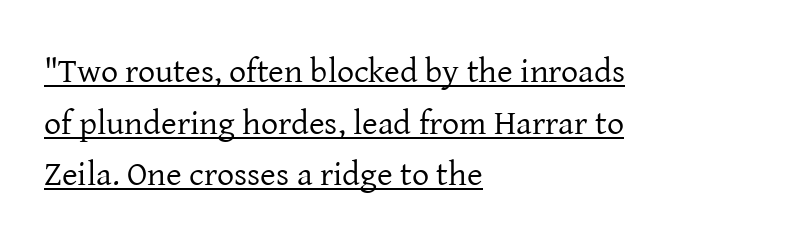
Q: Is the text bold? A: No.
Q: Is the text italic (slanted)? A: No, it is upright.
Q: Is the typeface a serif or a sans-serif typeface? A: Serif.
Q: Is the text underlined? A: Yes.
Q: How is the paragraph aligned? A: Left-aligned.
Q: Is the spacing between letters normal or unusually wide? A: Normal.
Q: Is the spacing between lines tight, normal or loose? A: Normal.
Q: Width (condensed, normal, or wide)? A: Normal.
Q: Stroke contrast? A: Low.
Q: x-height? A: Medium.
Q: Monospaced? A: No.
